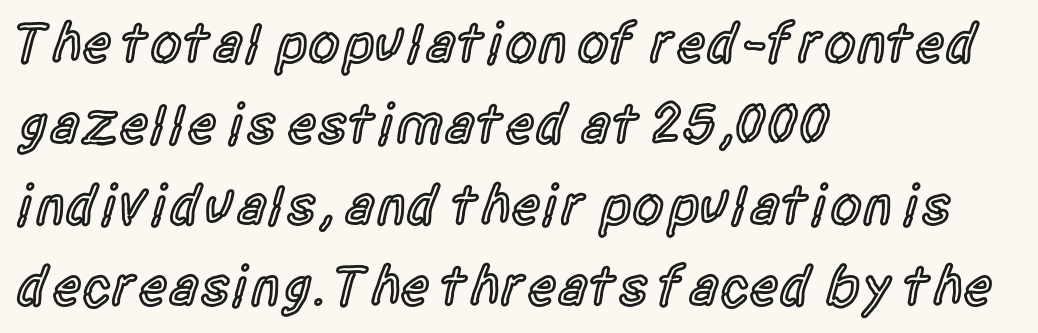
Serif or sans? Sans — the stroke terminals are bare. A bit beefed up — I'd call it semibold rather than bold. The lines sit at an ordinary, default distance from one another. Tracking value appears to be zero — textbook default spacing.
